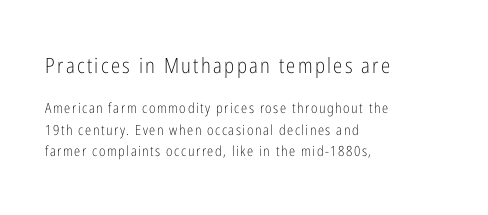
The image shows 21 px text type, upright; set left-aligned, normal line spacing (1.54x), not underlined; the first (top) block is 1.5x larger.
